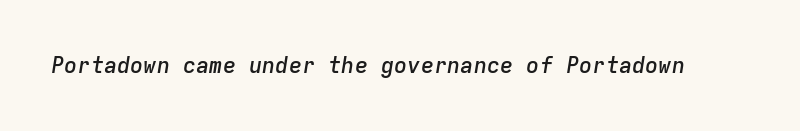
The image shows 22 px text type, italic (leaning right); set normal letter spacing, not underlined.
